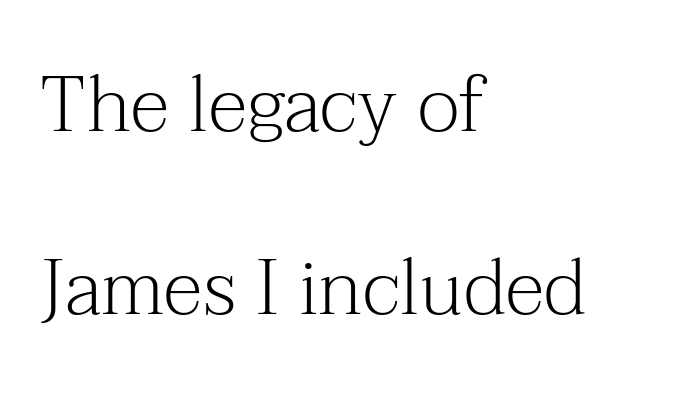
The image shows 78 px light serif type, upright; set left-aligned, loose line spacing (2.34x), normal letter spacing, not underlined; medium stroke contrast and a medium x-height.
